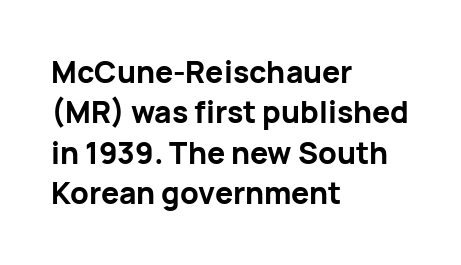
{"serif": "no", "italic": "no", "bold": "yes", "weight": "bold", "width": "normal", "stroke_contrast": "low", "x_height": "medium", "monospaced": "no", "underline": "no", "align": "left", "line_spacing": "normal", "line_spacing_ratio": 1.35, "letter_spacing": "normal", "letter_spacing_em": 0.0, "glyph_px": 30}
